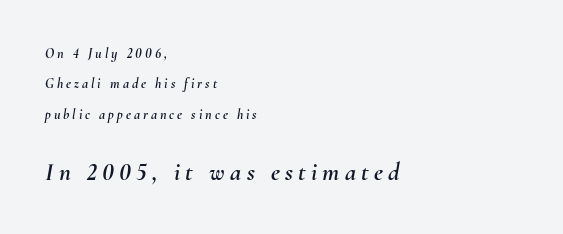
{"italic": "yes", "lean": "right", "slant_degrees": 10, "underline": "no", "align": "left", "line_spacing": "loose", "line_spacing_ratio": 2.17, "letter_spacing": "wide", "letter_spacing_em": 0.21, "larger_block": "second", "size_ratio": 1.79, "glyph_px": 25}
